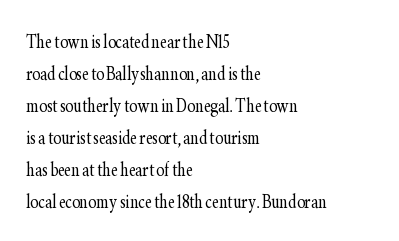
{"italic": "no", "bold": "no", "underline": "no", "align": "left", "line_spacing": "normal", "line_spacing_ratio": 1.33, "letter_spacing": "normal", "letter_spacing_em": 0.0, "glyph_px": 24}
